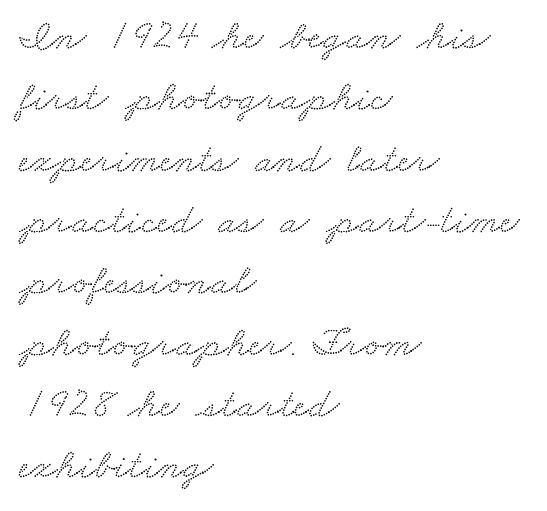
The image shows 42 px wide serif type; set left-aligned, normal line spacing (1.46x), normal letter spacing, not underlined; low stroke contrast and a small x-height.
